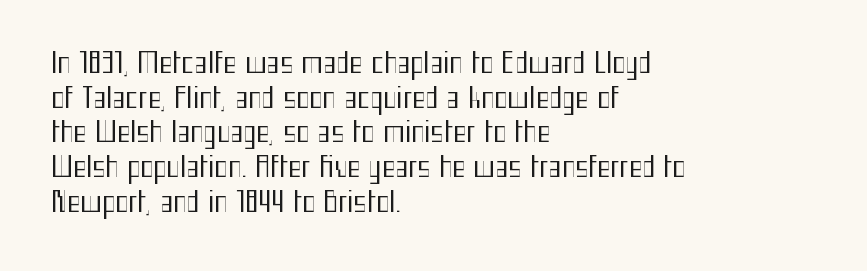
The image shows 28 px regular-weight, condensed sans-serif type, upright; set left-aligned, line spacing 1.24x, normal letter spacing, not underlined; medium stroke contrast and a medium x-height.
